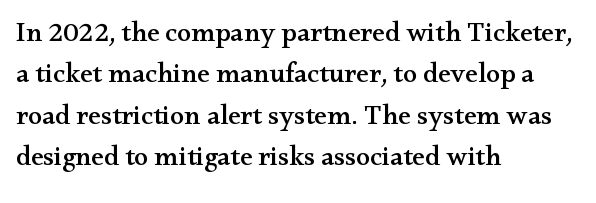
The letters carry serifs — small finishing strokes at the ends of their stems. Default kerning and tracking; the words read as compact shapes. Has an underline been added? It has not. Rendered with straight, roman letterforms. The leading is moderate, giving the passage an even texture. Short and long lines alike share a common starting point at left.
